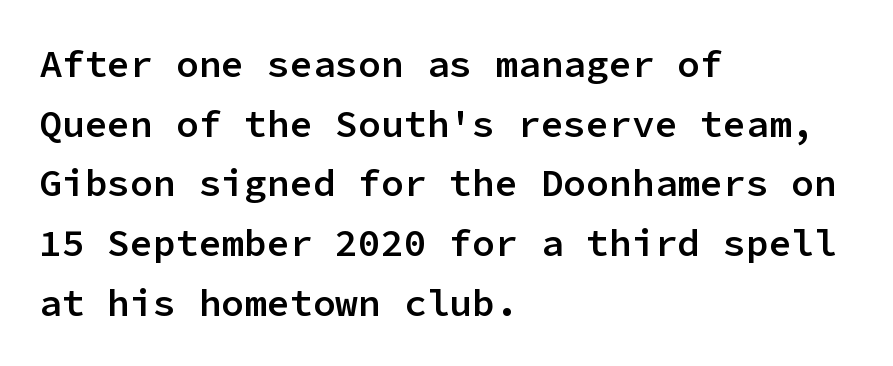
Q: Is the text bold? A: Semi-bold.
Q: Is the text italic (slanted)? A: No, it is upright.
Q: Is the typeface a serif or a sans-serif typeface? A: Sans-serif.
Q: Is the text underlined? A: No.
Q: How is the paragraph aligned? A: Left-aligned.
Q: Is the spacing between letters normal or unusually wide? A: Normal.
Q: Is the spacing between lines tight, normal or loose? A: Normal.
Q: Width (condensed, normal, or wide)? A: Normal.
Q: Stroke contrast? A: Low.
Q: x-height? A: Medium.
Q: Monospaced? A: Yes.
